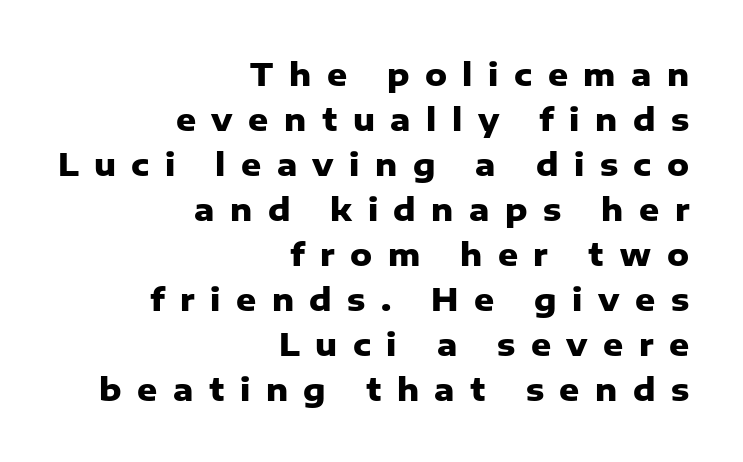
Q: Is the text bold? A: Yes.
Q: Is the text italic (slanted)? A: No, it is upright.
Q: Is the typeface a serif or a sans-serif typeface? A: Sans-serif.
Q: Is the text underlined? A: No.
Q: How is the paragraph aligned? A: Right-aligned.
Q: Is the spacing between letters normal or unusually wide? A: Unusually wide.
Q: Is the spacing between lines tight, normal or loose? A: Normal.
Q: Width (condensed, normal, or wide)? A: Normal.
Q: Stroke contrast? A: Low.
Q: x-height? A: Medium.
Q: Monospaced? A: No.
